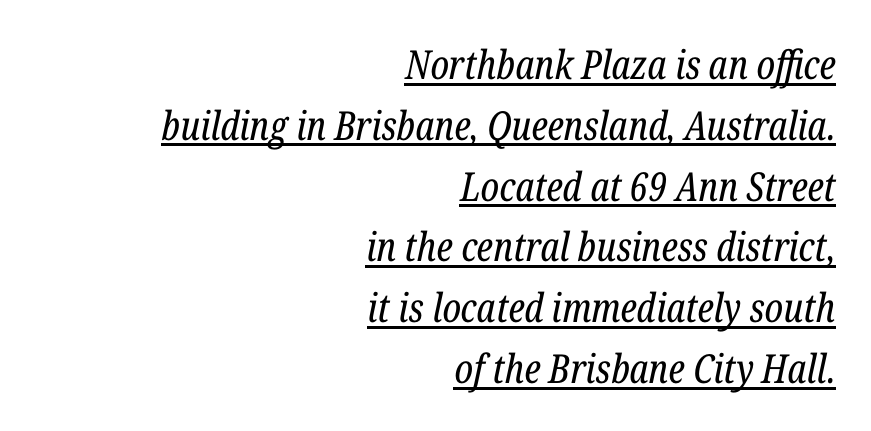
Reading down the column, the eye jumps a familiar distance to each next line. Teacher's note: observe the even right margin — that is flush-right alignment. Weight: not bold — regular or lighter. Like a heading marked for emphasis, these lines bear an underscore.
